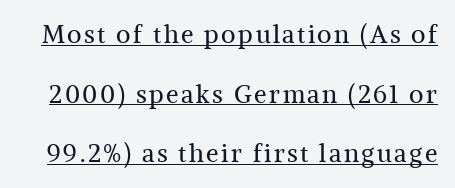
The image shows 25 px text type, upright; set loose line spacing (2.39x), underlined.
